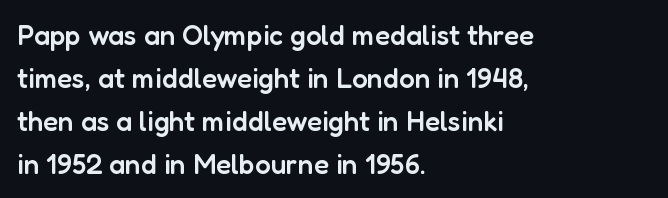
{"serif": "no", "italic": "no", "bold": "semi", "weight": "semibold", "width": "normal", "stroke_contrast": "low", "x_height": "medium", "monospaced": "no", "underline": "no", "align": "left", "line_spacing": "normal", "line_spacing_ratio": 1.53, "letter_spacing": "normal", "letter_spacing_em": 0.0, "glyph_px": 28}
